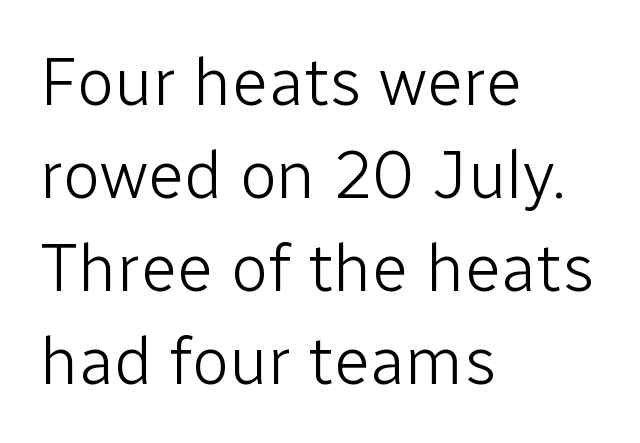
These glyphs show unthickened strokes, regular width or finer. The type sits square on the baseline with zero lean. This sample uses a sans-serif face. The words here are not underlined.
